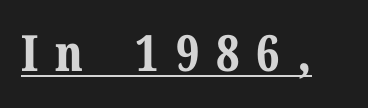
The image shows 50 px bold serif type, upright; set unusually wide letter spacing (+0.34 em), underlined; medium stroke contrast and a medium x-height.
